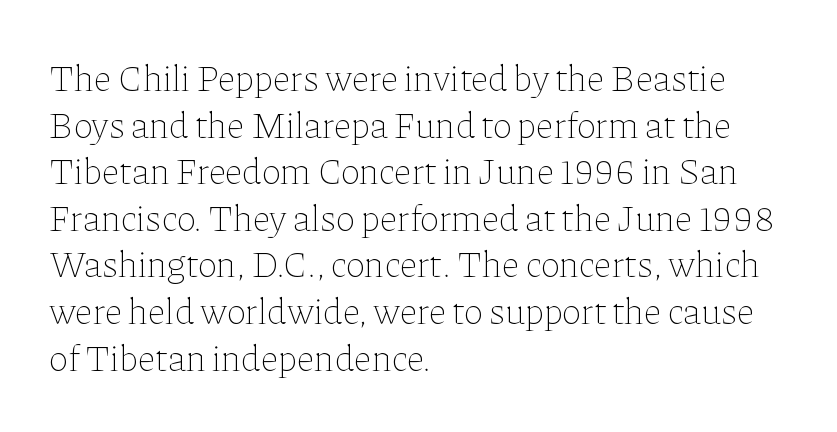
{"italic": "no", "bold": "no", "weight": "thin", "width": "normal", "stroke_contrast": "low", "x_height": "medium", "monospaced": "no", "underline": "no", "align": "left", "line_spacing": "normal", "line_spacing_ratio": 1.26, "letter_spacing": "normal", "letter_spacing_em": 0.0, "glyph_px": 37}
